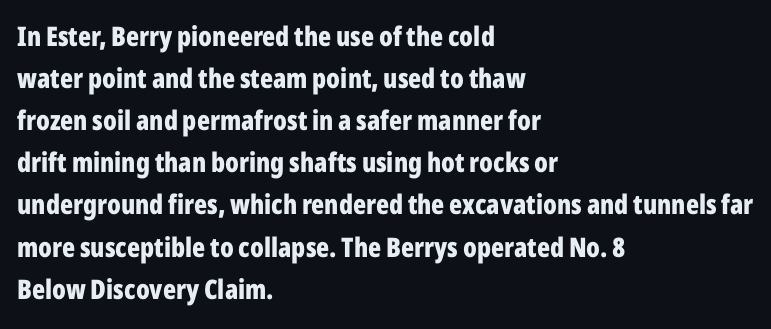
{"italic": "no", "bold": "yes", "underline": "no", "align": "left", "line_spacing": "normal", "line_spacing_ratio": 1.56, "letter_spacing": "normal", "letter_spacing_em": 0.0, "glyph_px": 27}
